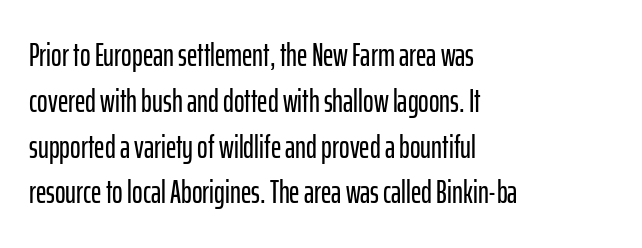
Summary of vertical rhythm: regular, with standard interline spacing. The passage shown is typeset with a sans-serif family. It's the straight-up-and-down kind of type. Leftover space on each line is placed entirely after the last word. You could call the tracking neutral — neither tight nor loose.
